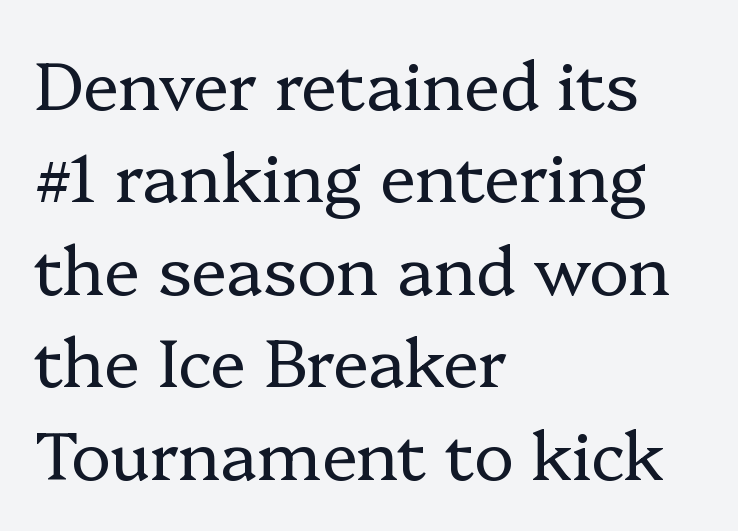
The image shows 67 px regular-weight serif type, upright; set left-aligned, normal line spacing (1.38x), normal letter spacing, not underlined; low stroke contrast and a medium x-height.
